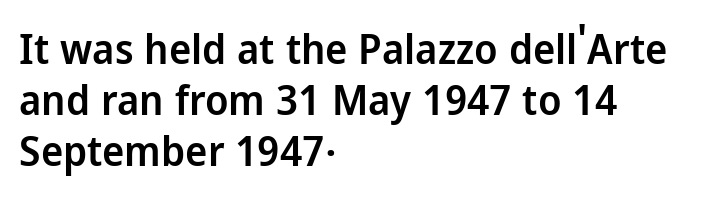
Q: Is the text bold? A: Semi-bold.
Q: Is the text italic (slanted)? A: No, it is upright.
Q: Is the typeface a serif or a sans-serif typeface? A: Sans-serif.
Q: Is the text underlined? A: No.
Q: How is the paragraph aligned? A: Left-aligned.
Q: Is the spacing between letters normal or unusually wide? A: Normal.
Q: Width (condensed, normal, or wide)? A: Normal.
Q: Stroke contrast? A: Low.
Q: x-height? A: Medium.
Q: Monospaced? A: No.
